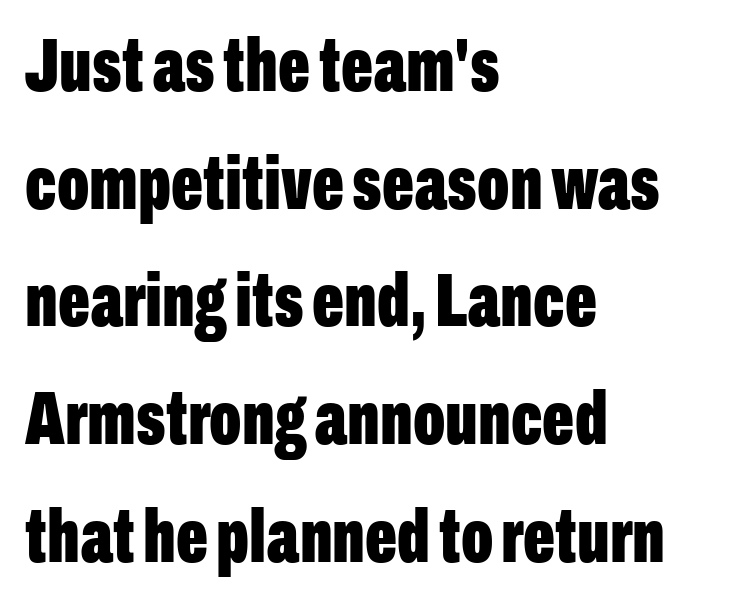
Visually the block forms a straight wall on the left and a jagged coastline on the right. A typesetter would call this zero additional tracking. Varying glyph widths throughout — classic text-font behaviour. What's the leading like? Ordinary, nothing unusual. The specimen reads as upright at a glance.
